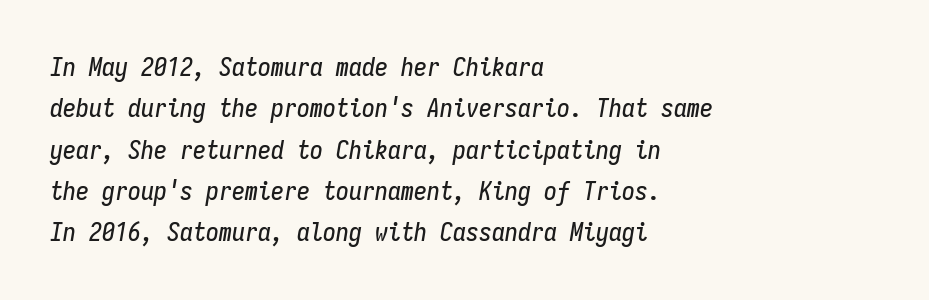
These lines stack with their left ends in a neat column. The words here are not underlined. The letters are slanted; this is an italic face. Rows of type keep a routine distance in the vertical direction. You could call the tracking neutral — neither tight nor loose.
